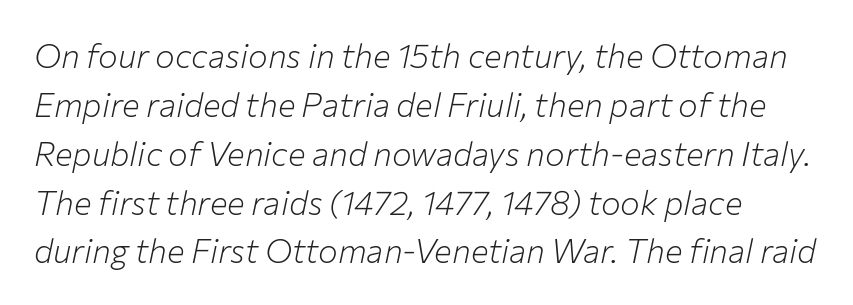
The image shows 33 px light type, italic (leaning right); set normal line spacing (1.48x), normal letter spacing, not underlined; low stroke contrast and a medium x-height.
